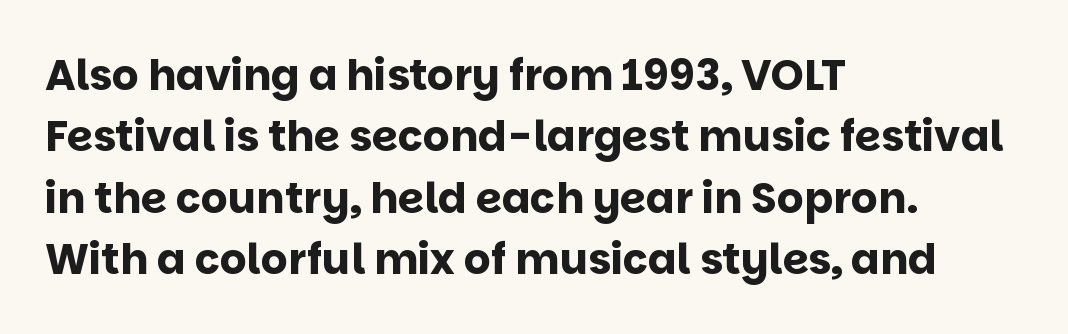
The image shows 42 px bold sans-serif type, upright; set left-aligned, normal line spacing (1.46x), normal letter spacing, not underlined; low stroke contrast and a large x-height.
